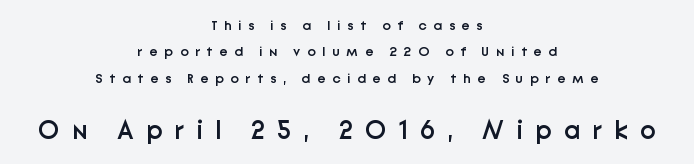
The image shows 26 px text type, upright; set centered, line spacing 1.89x, unusually wide letter spacing (+0.48 em), not underlined; the second (bottom) block is 1.86x larger.
